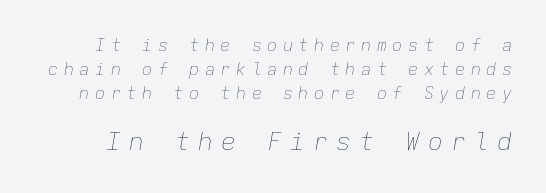
Stems here are at most as thick as an everyday book face. Baseline-to-baseline distance is the conventional proportion of letter height. Type size steps up from the first block to the second. Honestly, the letter spacing is so wide it's the main thing you notice. Slant detected: the letters are inclined.
